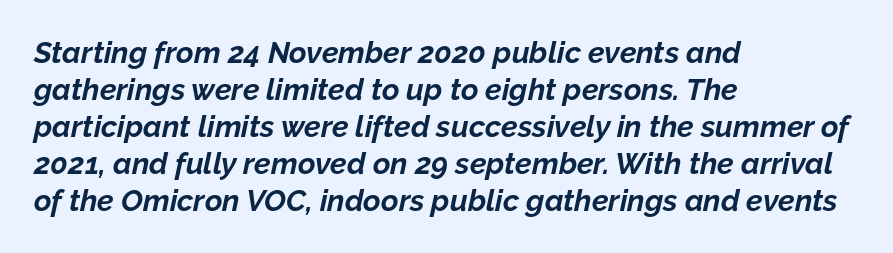
Q: Is the text bold? A: Yes.
Q: Is the text italic (slanted)? A: Yes, it leans right by about 12 degrees.
Q: Is the text underlined? A: No.
Q: How is the paragraph aligned? A: Left-aligned.
Q: Is the spacing between letters normal or unusually wide? A: Normal.
Q: Width (condensed, normal, or wide)? A: Normal.
Q: Stroke contrast? A: Low.
Q: x-height? A: Medium.
Q: Monospaced? A: No.
